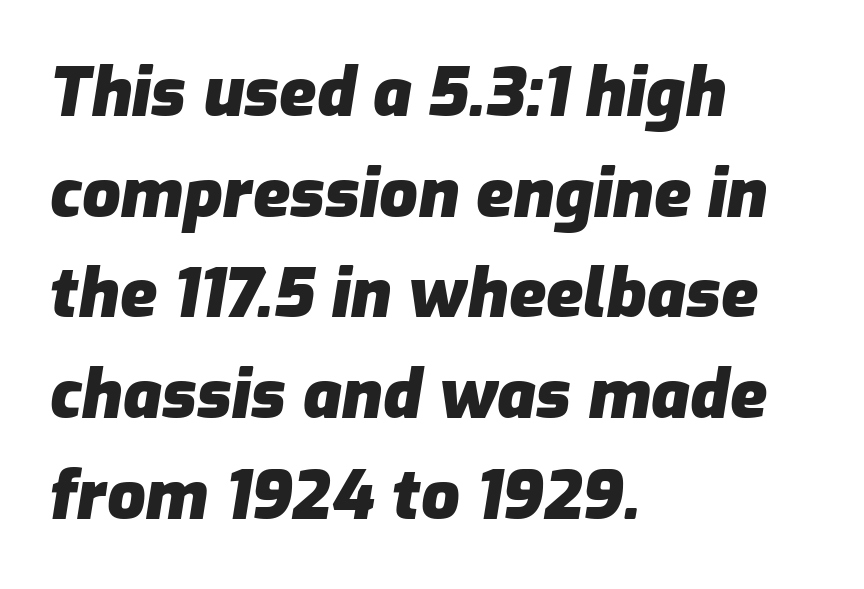
{"italic": "yes", "lean": "right", "slant_degrees": 9, "bold": "yes", "weight": "heavy", "width": "normal", "stroke_contrast": "low", "x_height": "medium", "monospaced": "no", "underline": "no", "align": "left", "line_spacing": "normal", "line_spacing_ratio": 1.48, "letter_spacing": "normal", "letter_spacing_em": 0.0, "glyph_px": 68}
